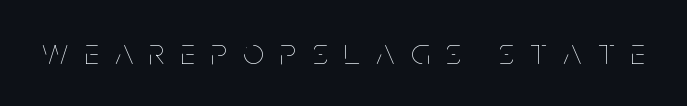
The image shows 37 px thin, condensed type, upright; set unusually wide letter spacing (+0.44 em), not underlined; low stroke contrast and a large x-height.
